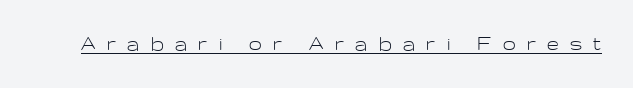
The image shows 23 px text type, upright; set unusually wide letter spacing (+0.5 em), underlined.
